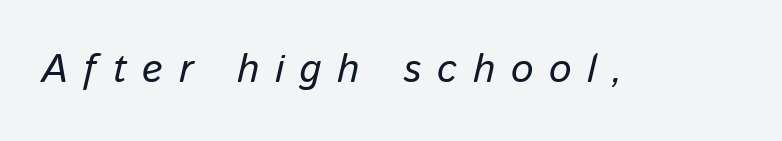
Q: Is the text bold? A: No.
Q: Is the text italic (slanted)? A: Yes, it leans right by about 13 degrees.
Q: Is the text underlined? A: No.
Q: Is the spacing between letters normal or unusually wide? A: Unusually wide.
Q: Width (condensed, normal, or wide)? A: Normal.
Q: Stroke contrast? A: Low.
Q: x-height? A: Medium.
Q: Monospaced? A: No.
